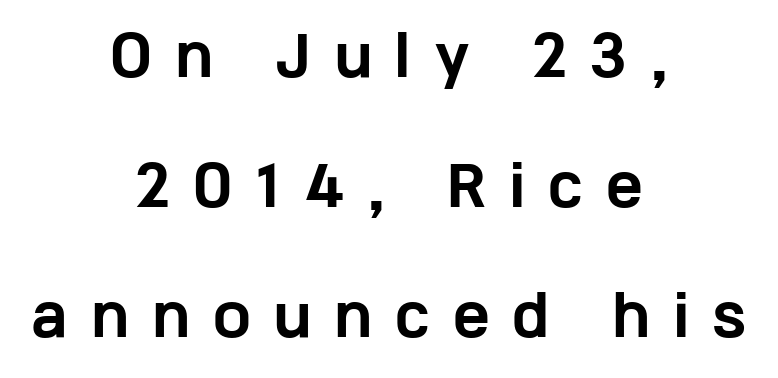
Short and long lines alike share a common midpoint. Each letter keeps its own natural width here, so spacing adapts to shape. Nope, not italic — everything's standing straight. The tracking reads as deliberately expanded to a designer's eye. The sample has been set heavy, in full bold.
